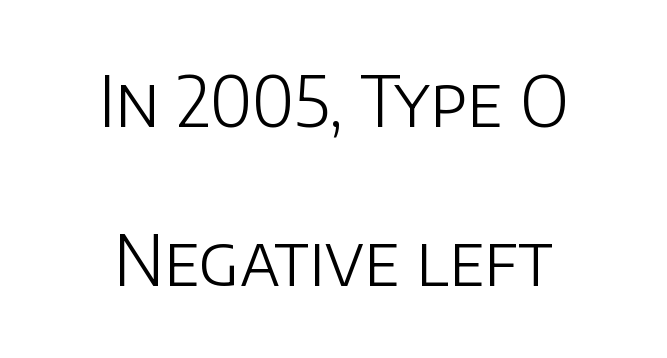
{"serif": "no", "italic": "no", "bold": "no", "weight": "light", "width": "normal", "stroke_contrast": "low", "x_height": "large", "monospaced": "no", "underline": "no", "align": "center", "line_spacing": "loose", "line_spacing_ratio": 2.31, "letter_spacing": "normal", "letter_spacing_em": 0.0, "glyph_px": 69}
